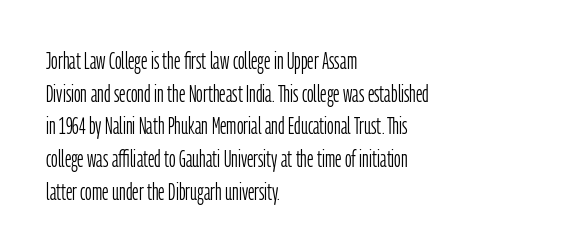
The image shows 23 px text type, upright; set left-aligned, normal line spacing (1.42x), normal letter spacing, not underlined.
